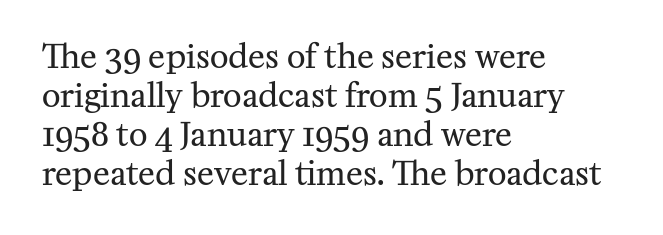
{"serif": "yes", "italic": "no", "bold": "no", "weight": "regular", "width": "normal", "stroke_contrast": "medium", "x_height": "medium", "monospaced": "no", "underline": "no", "align": "left", "line_spacing_ratio": 1.22, "letter_spacing": "normal", "letter_spacing_em": 0.0, "glyph_px": 32}
